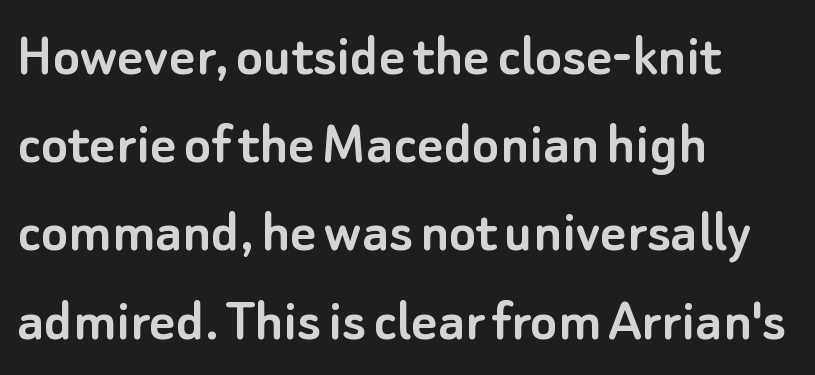
The image shows 63 px sans-serif type, upright; set left-aligned, normal line spacing (1.4x), normal letter spacing, not underlined; low stroke contrast and a small x-height.
